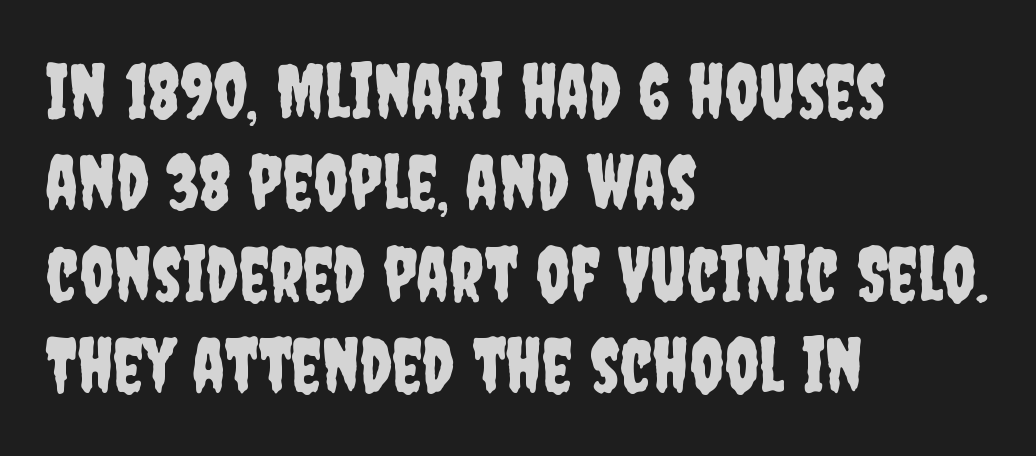
Q: Is the text italic (slanted)? A: No, it is upright.
Q: Is the typeface a serif or a sans-serif typeface? A: Sans-serif.
Q: Is the text underlined? A: No.
Q: How is the paragraph aligned? A: Left-aligned.
Q: Is the spacing between letters normal or unusually wide? A: Normal.
Q: Width (condensed, normal, or wide)? A: Condensed.
Q: Stroke contrast? A: Low.
Q: x-height? A: Large.
Q: Monospaced? A: No.
